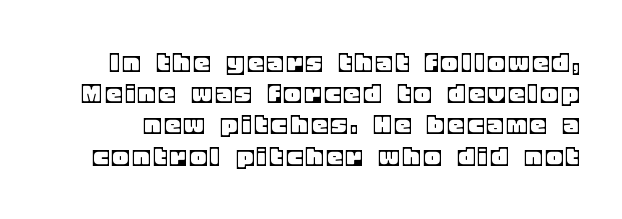
Leading is clearly below the norm, producing a dense column. Is this a fixed-width face? No — the glyphs have proportional, varying widths. The lettering holds an erect, upright posture throughout. Descenders hang freely into open space.
